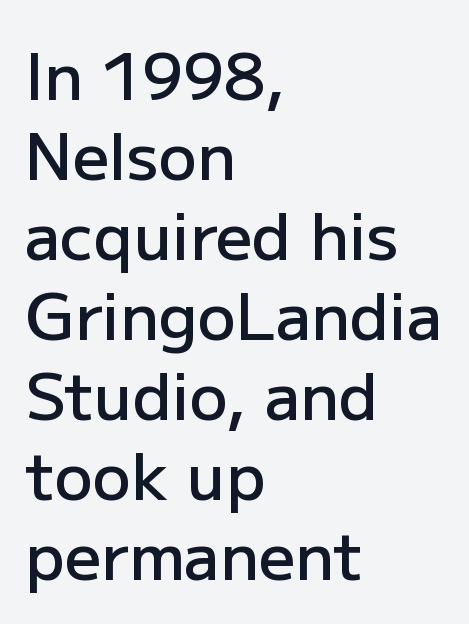
The image shows 64 px semibold sans-serif type, upright; set left-aligned, normal line spacing (1.25x), normal letter spacing, not underlined; low stroke contrast and a medium x-height.
